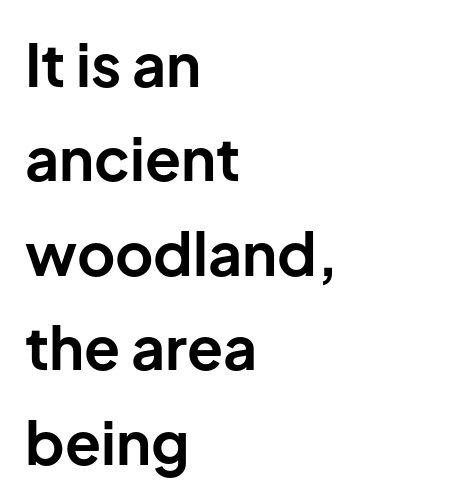
Q: Is the text bold? A: Yes.
Q: Is the text italic (slanted)? A: No, it is upright.
Q: Is the typeface a serif or a sans-serif typeface? A: Sans-serif.
Q: Is the text underlined? A: No.
Q: How is the paragraph aligned? A: Left-aligned.
Q: Is the spacing between letters normal or unusually wide? A: Normal.
Q: Is the spacing between lines tight, normal or loose? A: Normal.
Q: Width (condensed, normal, or wide)? A: Normal.
Q: Stroke contrast? A: Low.
Q: x-height? A: Medium.
Q: Monospaced? A: No.
